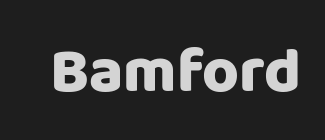
The gap between lines stays unmarked. Is the type bold? Yes — the strokes are clearly thick and heavy. Short note: letters normally spaced. This sample has the flowing, uneven cadence of proportional lettering. Nothing sits at the stroke ends, so this counts as sans-serif.
